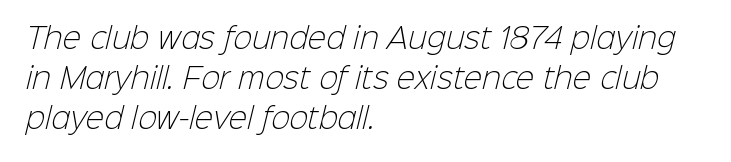
Default kerning and tracking; the words read as compact shapes. The rendering uses natural spacing where letterforms have individual widths. The weight would be labelled regular, book, light, or lighter still. The rendering anchors every line to the left-hand side. No word sits above an underline.
